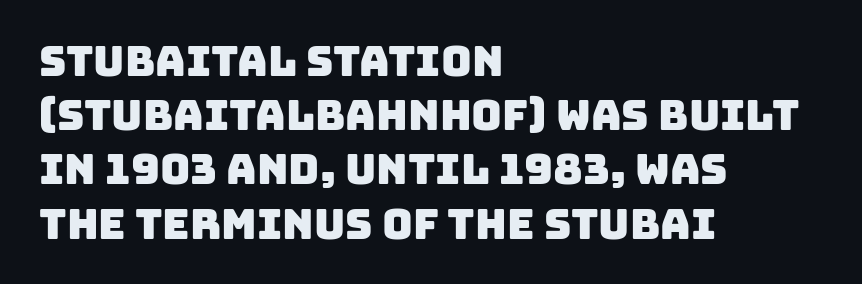
The image shows 42 px sans-serif type; set left-aligned, normal line spacing (1.29x), normal letter spacing, not underlined; low stroke contrast and a large x-height.
